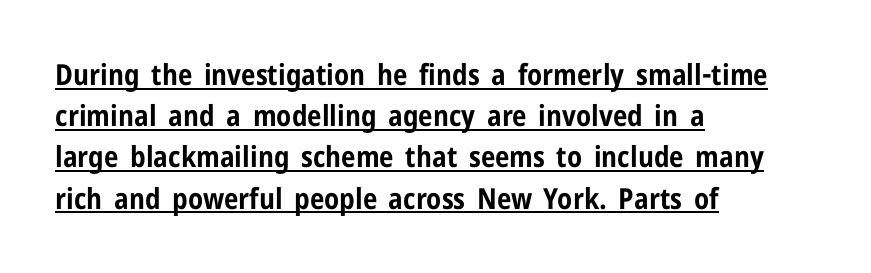
The image shows 29 px bold, condensed sans-serif type, upright; set left-aligned, normal line spacing (1.42x), normal letter spacing, underlined; low stroke contrast and a medium x-height.
